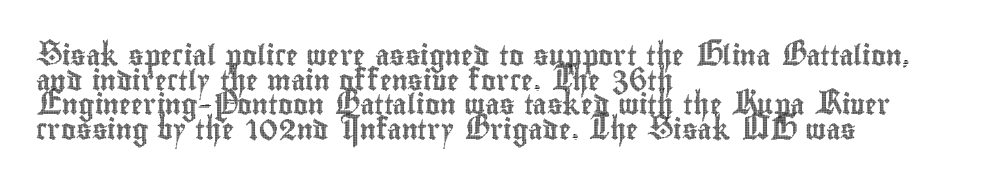
Q: Is the text italic (slanted)? A: No, it is upright.
Q: Is the text underlined? A: No.
Q: How is the paragraph aligned? A: Left-aligned.
Q: Is the spacing between letters normal or unusually wide? A: Normal.
